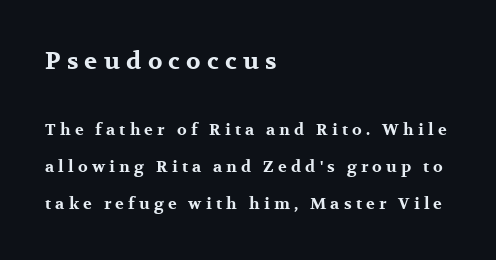
The letters stand upright; this is a roman face. Top chunk: large. Bottom chunk: small. The vertical gap from one line to the next is large. The tracking reads as deliberately expanded to a designer's eye. Has an underline been added? It has not. The passage shown is emphatically bold.
